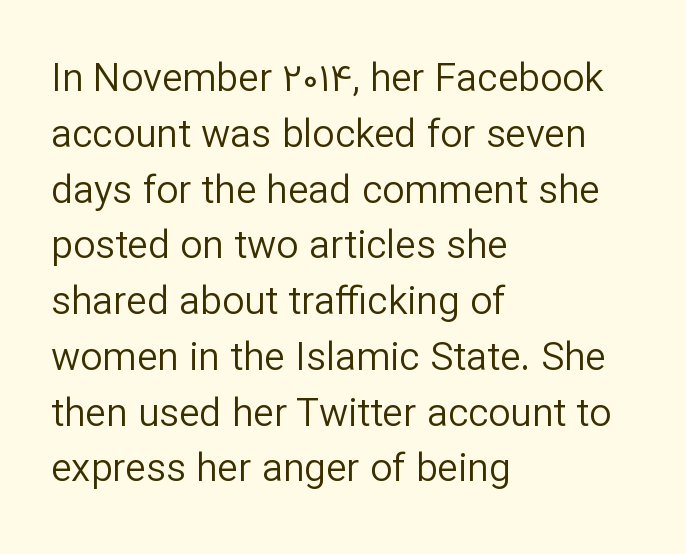
{"serif": "no", "italic": "no", "bold": "no", "weight": "regular", "width": "normal", "stroke_contrast": "low", "x_height": "medium", "monospaced": "no", "underline": "no", "align": "left", "line_spacing": "normal", "line_spacing_ratio": 1.43, "letter_spacing": "normal", "letter_spacing_em": 0.0, "glyph_px": 39}
